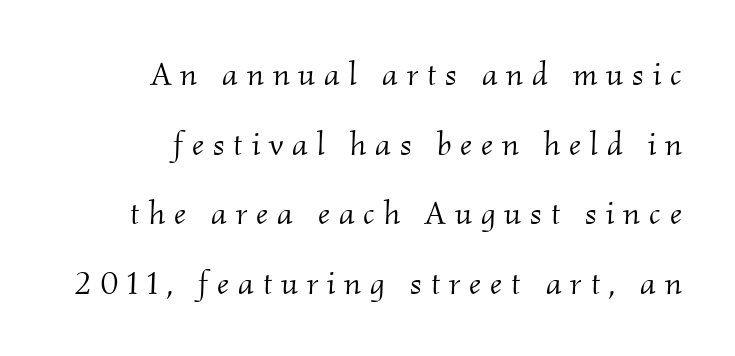
Tracking here is generous; glyphs stand well apart from one another. Unmarked baselines from the first word to the last. Bold? No — there's no thickening of the strokes. Would a proofreader flag this as italicized? Yes.
